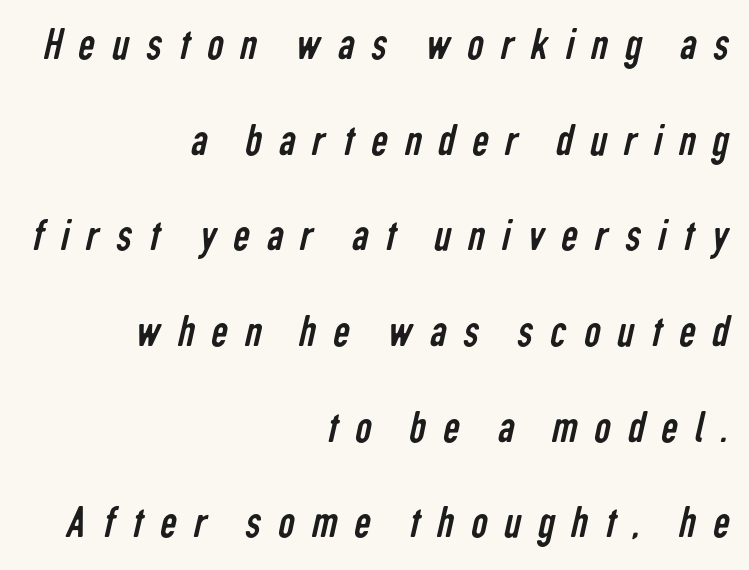
The horizontal fit of the characters is loose and conspicuously gappy. A bare baseline throughout the passage. Each line ends at the same right margin while the left side varies. Looks like regular typesetting: each glyph gets only the width it needs.
